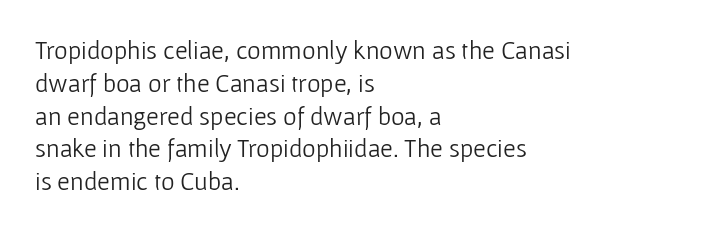
{"italic": "no", "bold": "no", "underline": "no", "align": "left", "line_spacing": "normal", "line_spacing_ratio": 1.26, "letter_spacing": "normal", "letter_spacing_em": 0.0, "glyph_px": 26}
